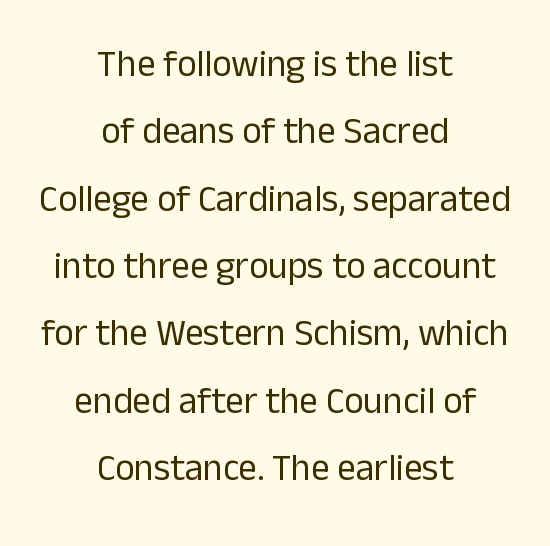
The image shows 37 px regular-weight sans-serif type, upright; set centered, line spacing 1.82x, normal letter spacing, not underlined; low stroke contrast and a medium x-height.
